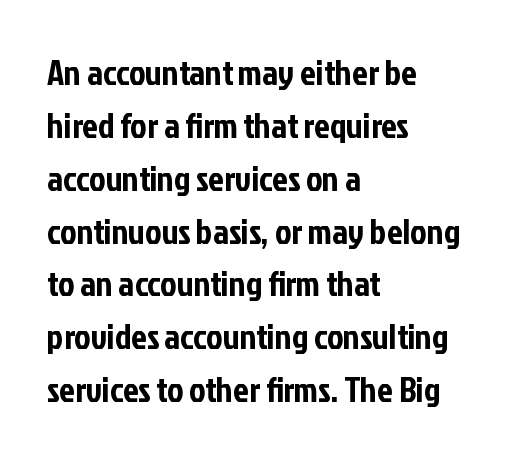
The text block is weighted toward the left margin, trailing off unevenly rightward. The area under the type is left untouched. Here the designer chose a conventional face with non-uniform glyph widths. A sans-serif font was chosen for this passage.
